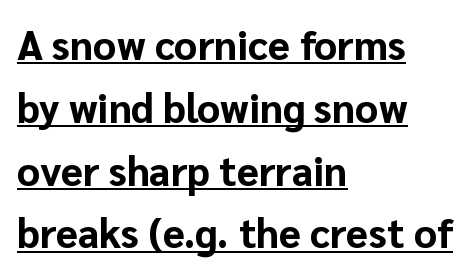
Q: Is the text bold? A: Yes.
Q: Is the text italic (slanted)? A: No, it is upright.
Q: Is the typeface a serif or a sans-serif typeface? A: Sans-serif.
Q: Is the text underlined? A: Yes.
Q: How is the paragraph aligned? A: Left-aligned.
Q: Is the spacing between letters normal or unusually wide? A: Normal.
Q: Is the spacing between lines tight, normal or loose? A: Normal.
Q: Width (condensed, normal, or wide)? A: Normal.
Q: Stroke contrast? A: Low.
Q: x-height? A: Medium.
Q: Monospaced? A: No.
